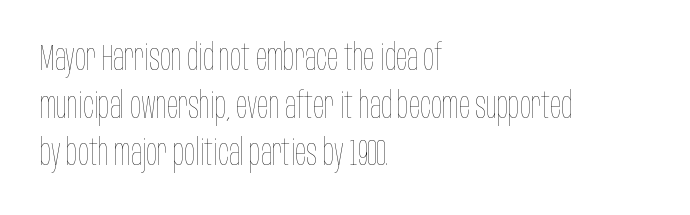
Q: Is the text bold? A: No.
Q: Is the text italic (slanted)? A: No, it is upright.
Q: Is the text underlined? A: No.
Q: How is the paragraph aligned? A: Left-aligned.
Q: Is the spacing between letters normal or unusually wide? A: Normal.
Q: Is the spacing between lines tight, normal or loose? A: Normal.
Q: Width (condensed, normal, or wide)? A: Condensed.
Q: Stroke contrast? A: Low.
Q: x-height? A: Large.
Q: Monospaced? A: No.
